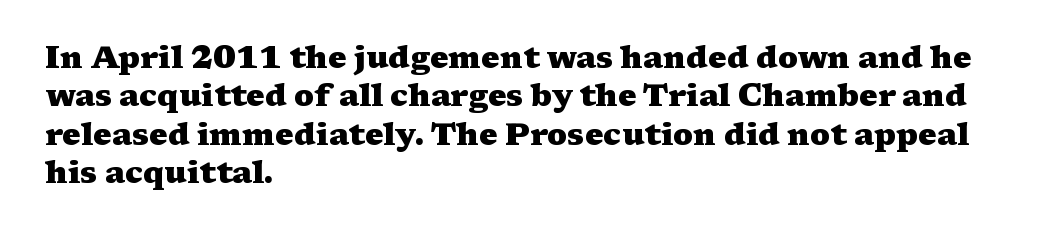
Type style note: has serifs. The rendering uses a bold face; every stroke is thick and dark. The paragraph has a hard left edge and a soft right edge. Bare-footed words on every line. Posture: vertical.
